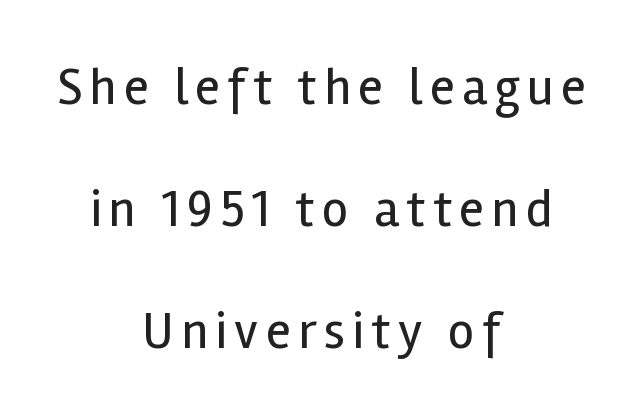
The image shows 52 px regular-weight sans-serif type, upright; set centered, loose line spacing (2.35x), not underlined; a medium x-height.
